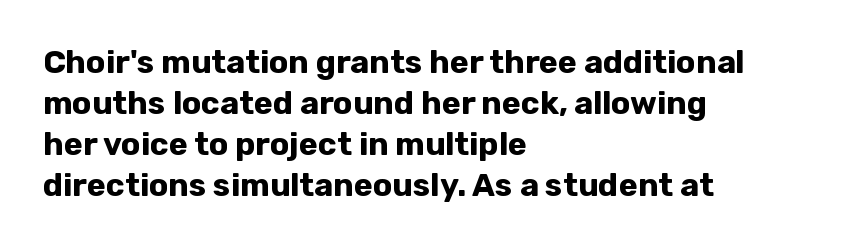
The image shows 32 px bold sans-serif type, upright; set left-aligned, normal line spacing (1.28x), normal letter spacing, not underlined; low stroke contrast and a medium x-height.
